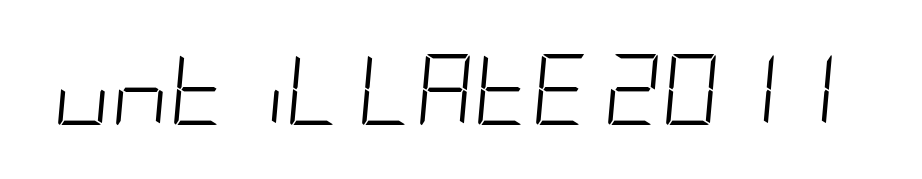
{"italic": "yes", "lean": "right", "slant_degrees": 5, "bold": "no", "weight": "light", "width": "condensed", "stroke_contrast": "low", "x_height": "large", "underline": "no", "letter_spacing": "normal", "letter_spacing_em": 0.0, "glyph_px": 71}
